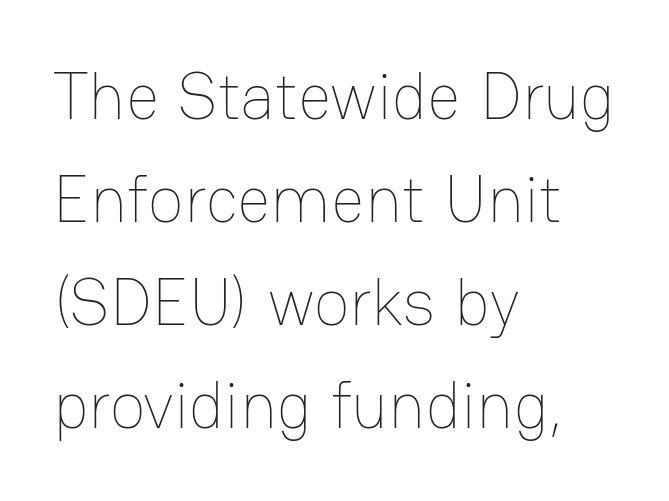
The image shows 66 px thin type, upright; set left-aligned, normal line spacing (1.56x), normal letter spacing, not underlined; low stroke contrast and a medium x-height.
